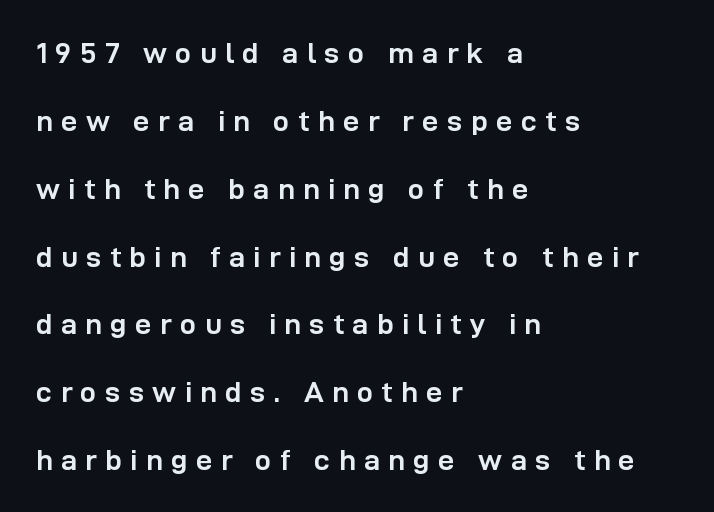
{"serif": "no", "italic": "no", "bold": "yes", "weight": "semibold", "width": "normal", "stroke_contrast": "low", "x_height": "medium", "monospaced": "no", "underline": "no", "align": "left", "line_spacing": "loose", "line_spacing_ratio": 2.34, "letter_spacing": "wide", "letter_spacing_em": 0.29, "glyph_px": 29}
